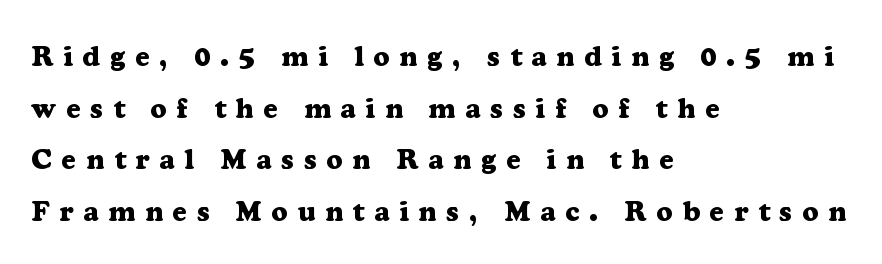
The image shows 28 px heavy serif type, upright; set left-aligned, line spacing 1.84x, unusually wide letter spacing (+0.35 em), not underlined; low stroke contrast and a medium x-height.
